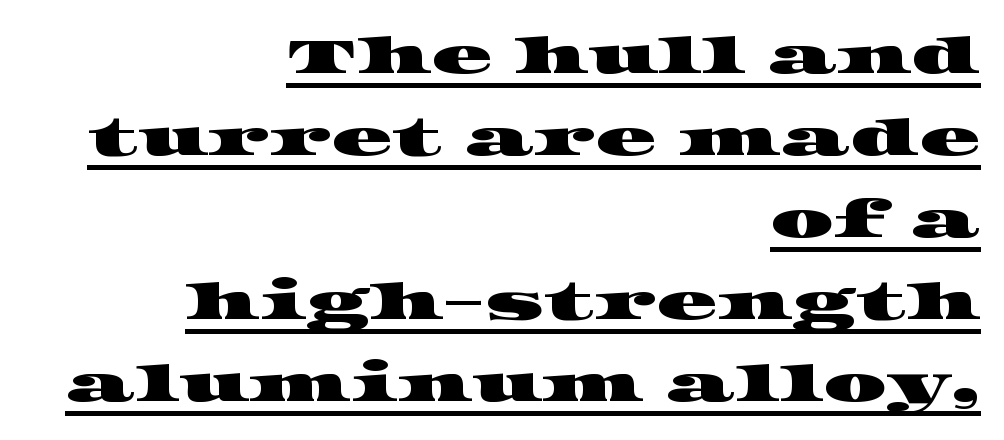
Q: Is the typeface a serif or a sans-serif typeface? A: Serif.
Q: Is the text underlined? A: Yes.
Q: How is the paragraph aligned? A: Right-aligned.
Q: Is the spacing between letters normal or unusually wide? A: Normal.
Q: Is the spacing between lines tight, normal or loose? A: Normal.
Q: Width (condensed, normal, or wide)? A: Wide.
Q: Stroke contrast? A: High.
Q: x-height? A: Large.
Q: Monospaced? A: No.
